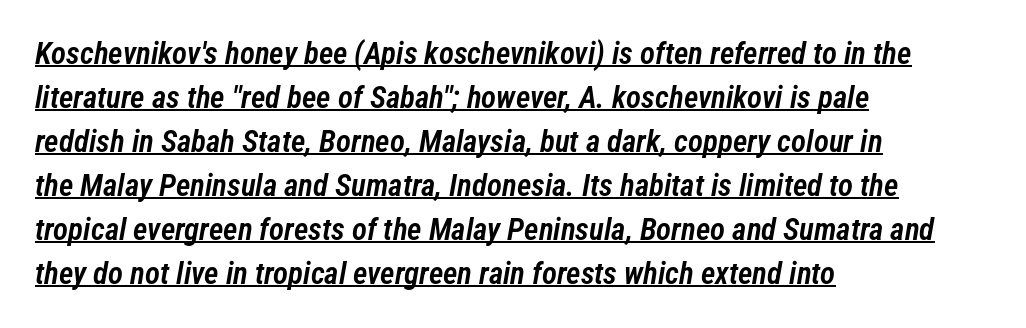
Q: Is the text bold? A: Semi-bold.
Q: Is the text italic (slanted)? A: Yes, it leans right by about 12 degrees.
Q: Is the text underlined? A: Yes.
Q: How is the paragraph aligned? A: Left-aligned.
Q: Is the spacing between letters normal or unusually wide? A: Normal.
Q: Is the spacing between lines tight, normal or loose? A: Normal.
Q: Width (condensed, normal, or wide)? A: Condensed.
Q: Stroke contrast? A: Low.
Q: x-height? A: Medium.
Q: Monospaced? A: No.
